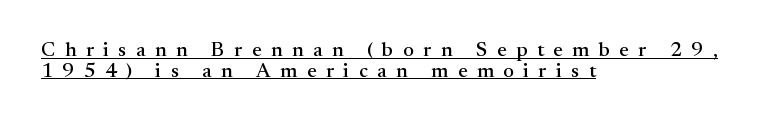
Like a heading marked for emphasis, these lines bear an underscore. This block would grow much taller if given ordinary leading; it's compressed now. This is roman type, the default non-slanted kind. The setting favours the left margin, as ordinary paragraphs usually do.
